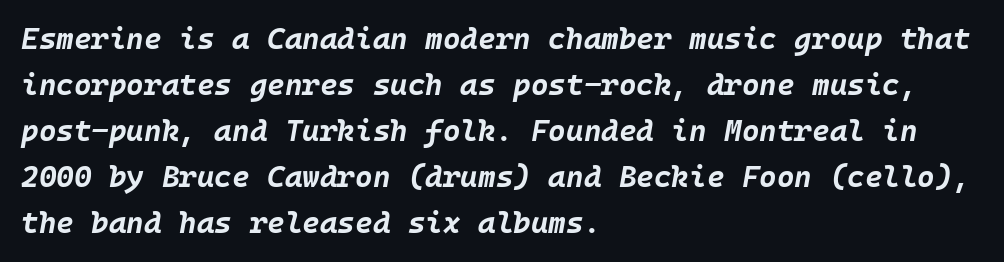
The face used here is rendered with its standard letterfit. How heavy is the stroke? Heavy — this is a bold. The typography opts for an oblique posture over an upright one. The setting favours the left margin, as ordinary paragraphs usually do. Bare-footed words on every line. Normally led — the rows are evenly, conventionally spaced.
